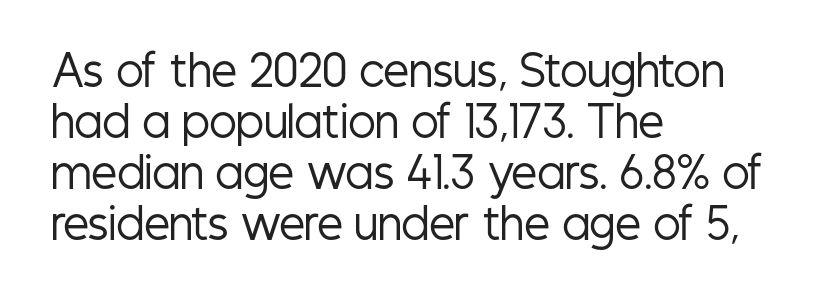
{"serif": "no", "italic": "no", "bold": "no", "weight": "regular", "width": "condensed", "stroke_contrast": "low", "x_height": "medium", "monospaced": "no", "underline": "no", "align": "left", "line_spacing_ratio": 1.24, "letter_spacing": "normal", "letter_spacing_em": 0.0, "glyph_px": 41}
